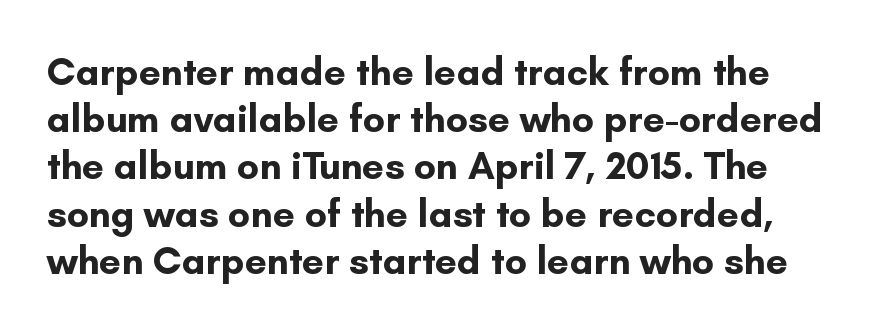
When letters stand straight like this, we call the style roman or upright. The words here are not underlined. Looks like regular typesetting: each glyph gets only the width it needs. The characters display no serif detailing; their extremities are plain.
